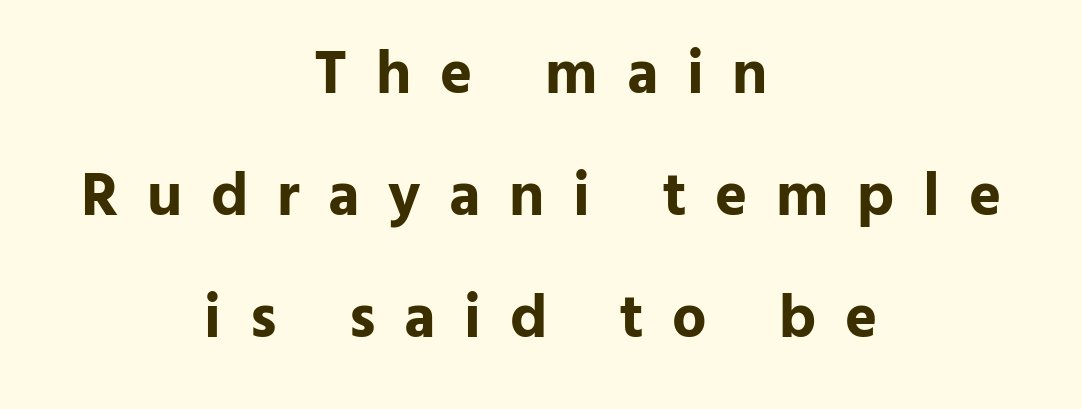
{"serif": "no", "italic": "no", "bold": "yes", "weight": "bold", "width": "normal", "stroke_contrast": "low", "x_height": "medium", "monospaced": "no", "underline": "no", "align": "center", "line_spacing": "loose", "line_spacing_ratio": 2.0, "letter_spacing": "wide", "letter_spacing_em": 0.47, "glyph_px": 61}
